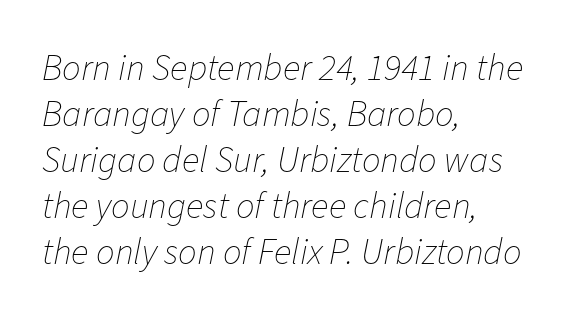
Q: Is the text bold? A: No.
Q: Is the text italic (slanted)? A: Yes, it leans right by about 11 degrees.
Q: Is the text underlined? A: No.
Q: How is the paragraph aligned? A: Left-aligned.
Q: Is the spacing between letters normal or unusually wide? A: Normal.
Q: Width (condensed, normal, or wide)? A: Normal.
Q: Stroke contrast? A: Low.
Q: x-height? A: Medium.
Q: Monospaced? A: No.
